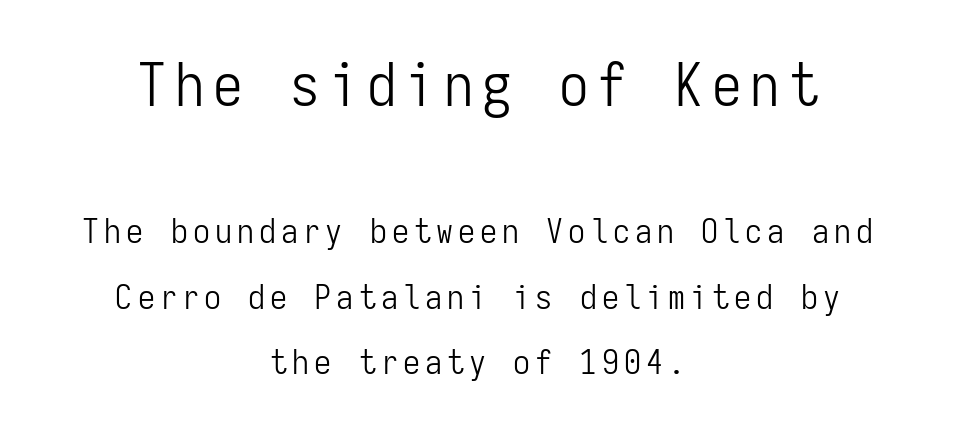
{"serif": "no", "italic": "no", "bold": "no", "weight": "light", "width": "condensed", "stroke_contrast": "low", "x_height": "medium", "monospaced": "yes", "underline": "no", "align": "center", "line_spacing": "loose", "line_spacing_ratio": 1.93, "larger_block": "first", "size_ratio": 1.74, "glyph_px": 59}
